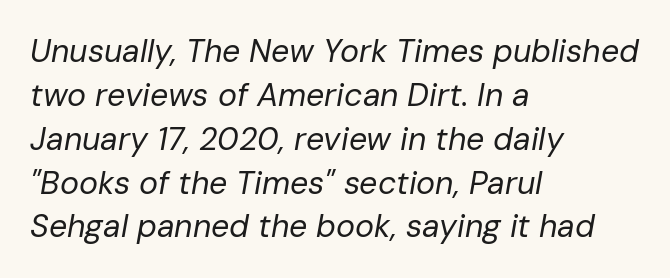
{"italic": "yes", "lean": "right", "slant_degrees": 10, "bold": "no", "weight": "regular", "width": "normal", "stroke_contrast": "low", "x_height": "medium", "monospaced": "no", "underline": "no", "align": "left", "line_spacing": "normal", "line_spacing_ratio": 1.37, "letter_spacing": "normal", "letter_spacing_em": 0.0, "glyph_px": 32}
